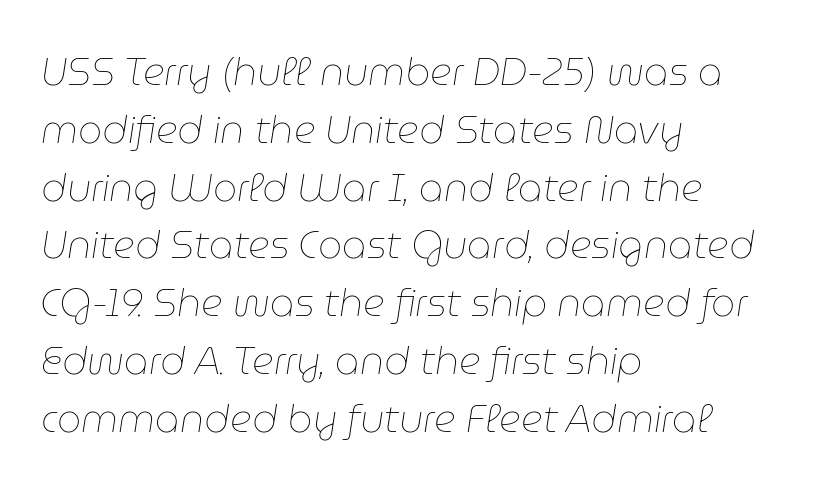
The image shows 38 px thin type, italic (leaning right); set left-aligned, normal line spacing (1.52x), normal letter spacing, not underlined; low stroke contrast and a medium x-height.
